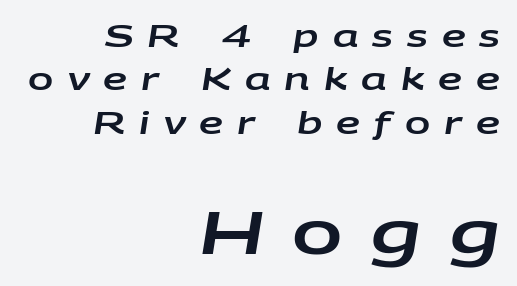
Typesetter's note — lower block bumped up in size, upper block left smaller. What stands out about the letter spacing? Its width — letters are far apart. These lines are rendered in a variable-pitch font. Observe the lean: these are italic letterforms. Each row of text sits above clean, open space.
